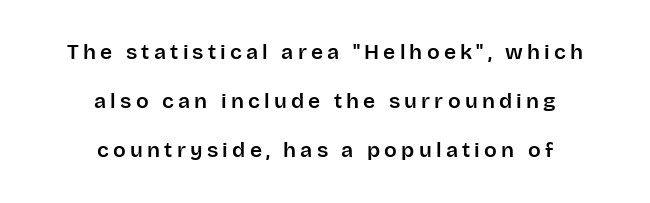
{"italic": "no", "underline": "no", "align": "center", "line_spacing": "loose", "line_spacing_ratio": 2.34, "letter_spacing": "wide", "letter_spacing_em": 0.2, "glyph_px": 21}
